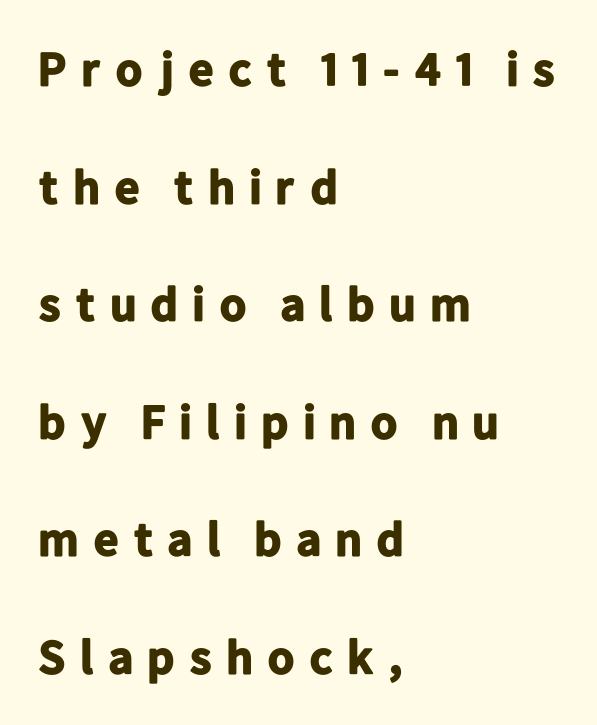
The image shows 48 px bold sans-serif type, upright; set left-aligned, loose line spacing (2.45x), unusually wide letter spacing (+0.24 em), not underlined; low stroke contrast and a medium x-height.
